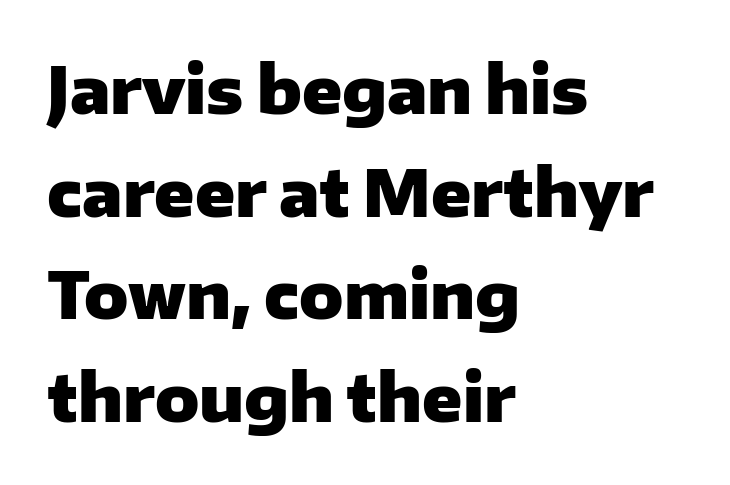
{"serif": "no", "italic": "no", "bold": "yes", "weight": "heavy", "width": "normal", "stroke_contrast": "low", "x_height": "medium", "monospaced": "no", "underline": "no", "align": "left", "line_spacing": "normal", "line_spacing_ratio": 1.58, "letter_spacing": "normal", "letter_spacing_em": 0.0, "glyph_px": 65}
